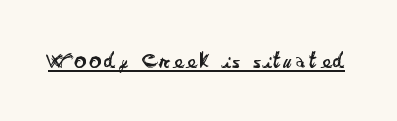
Upright lettering throughout. Honestly, the underline is the first thing you notice here. Vertical stems look standard width or narrower in stroke.
